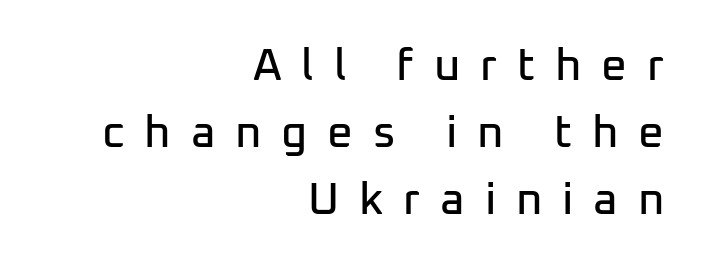
Q: Is the text italic (slanted)? A: No, it is upright.
Q: Is the typeface a serif or a sans-serif typeface? A: Sans-serif.
Q: Is the text underlined? A: No.
Q: How is the paragraph aligned? A: Right-aligned.
Q: Is the spacing between letters normal or unusually wide? A: Unusually wide.
Q: Is the spacing between lines tight, normal or loose? A: Normal.
Q: Width (condensed, normal, or wide)? A: Normal.
Q: Stroke contrast? A: Low.
Q: x-height? A: Medium.
Q: Monospaced? A: No.
